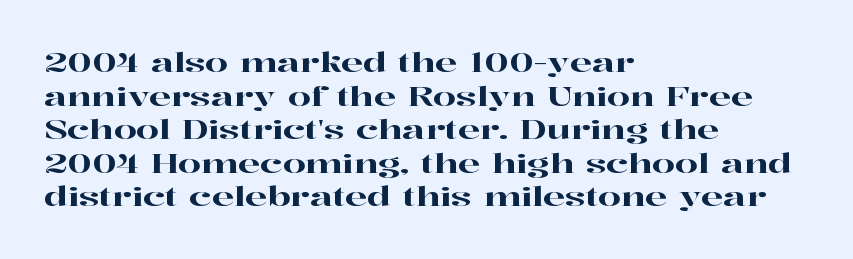
The zone under the glyphs is completely vacant. Line starts are locked; line ends wander. Look at the tracking — it's just the regular setting, nothing added. Horizontal bands of white between lines are of average thickness.
